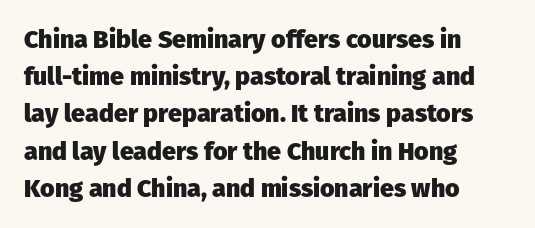
The image shows 25 px bold type, upright; set left-aligned, normal line spacing (1.49x), normal letter spacing, not underlined.
